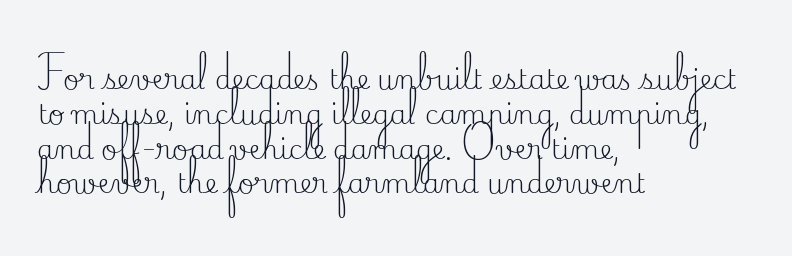
The image shows 27 px text type, upright; set left-aligned, normal line spacing (1.29x), normal letter spacing, not underlined.
